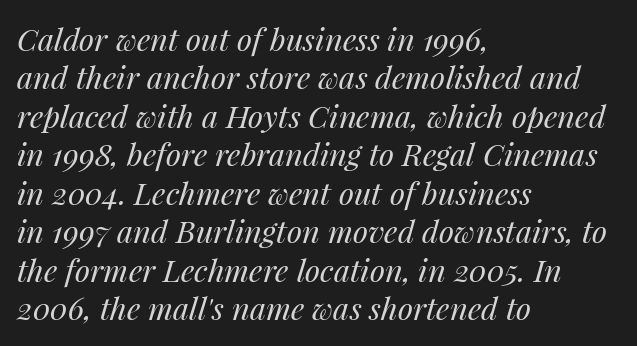
The image shows 31 px regular-weight type, italic (leaning right); set left-aligned, line spacing 1.24x, normal letter spacing, not underlined; medium stroke contrast and a medium x-height.
